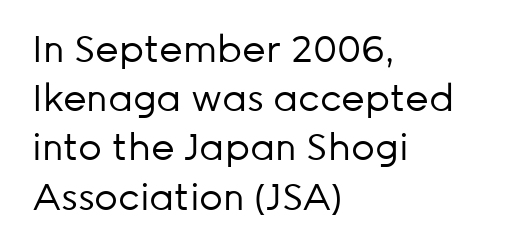
Designer's note — italics off, roman on. Is the type heavy? It reads as light-to-regular instead. Here the designer chose a conventional face with non-uniform glyph widths. Beneath every word, the page is bare.
